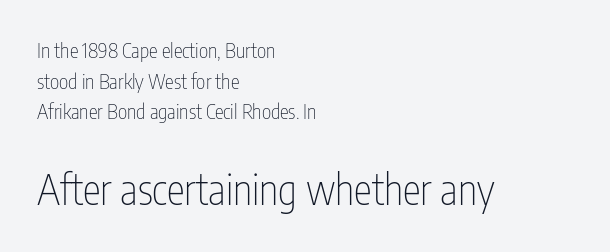
Size hierarchy here favors the trailing block over the leading one. When letters stand straight like this, we call the style roman or upright. This rendering employs a face without finishing strokes, i.e., a sans-serif. No word sits above an underline.
